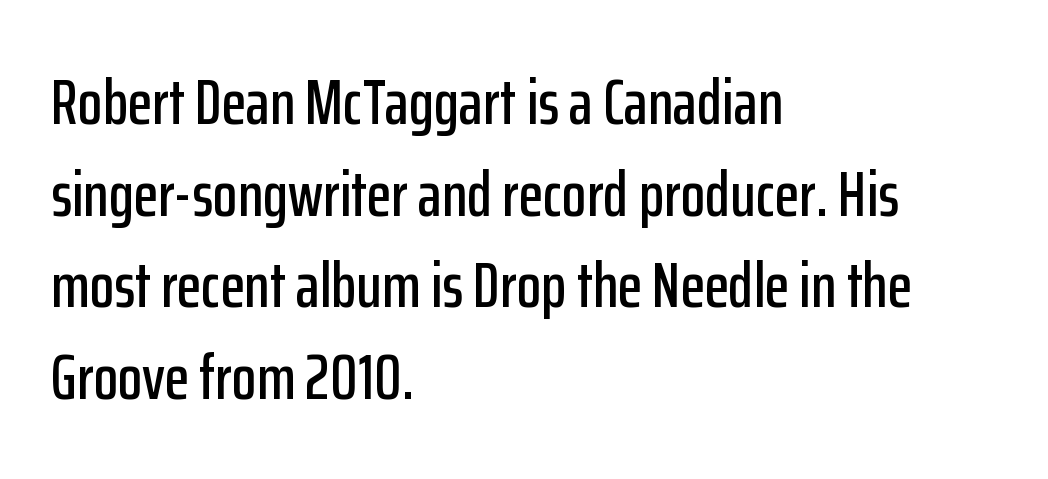
The image shows 64 px condensed sans-serif type, upright; set left-aligned, normal line spacing (1.43x), normal letter spacing, not underlined; low stroke contrast and a medium x-height.
